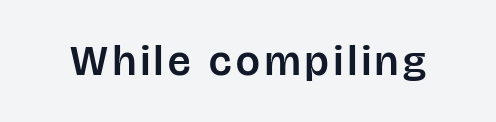
The image shows 42 px sans-serif type, upright; set not underlined; low stroke contrast and a large x-height.
